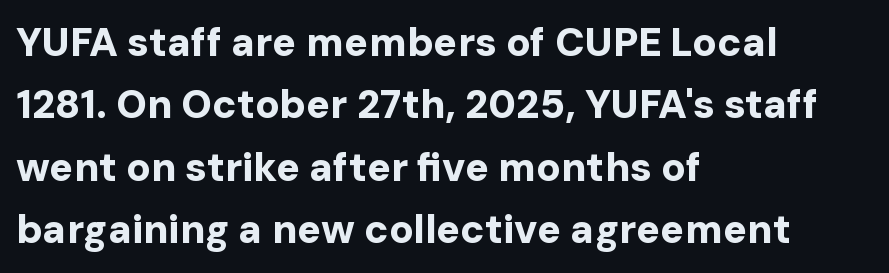
{"serif": "no", "italic": "no", "bold": "yes", "weight": "bold", "width": "normal", "stroke_contrast": "low", "x_height": "medium", "monospaced": "no", "underline": "no", "align": "left", "line_spacing": "normal", "line_spacing_ratio": 1.56, "letter_spacing": "normal", "letter_spacing_em": 0.0, "glyph_px": 40}
